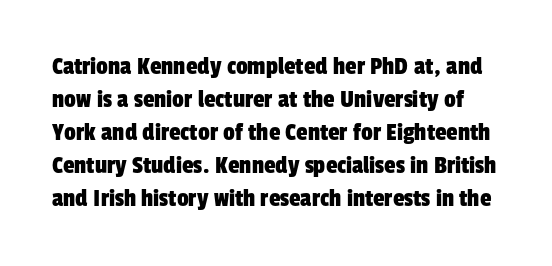
{"underline": "no", "line_spacing": "normal", "line_spacing_ratio": 1.27, "letter_spacing": "normal", "letter_spacing_em": 0.0, "glyph_px": 26}
